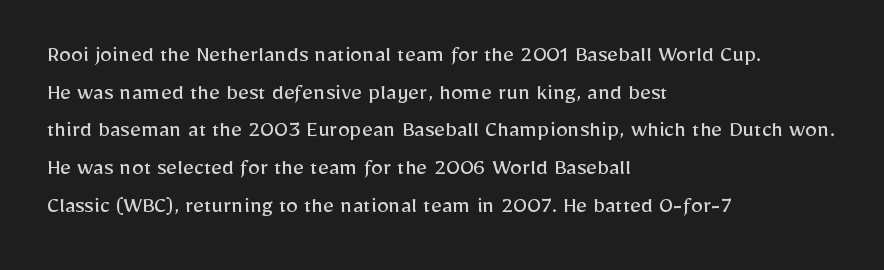
The setting favours the left margin, as ordinary paragraphs usually do. The face looks like a standard text weight, possibly lighter. Each row of text sits above clean, open space. Posture: straight, roman, zero tilt.
